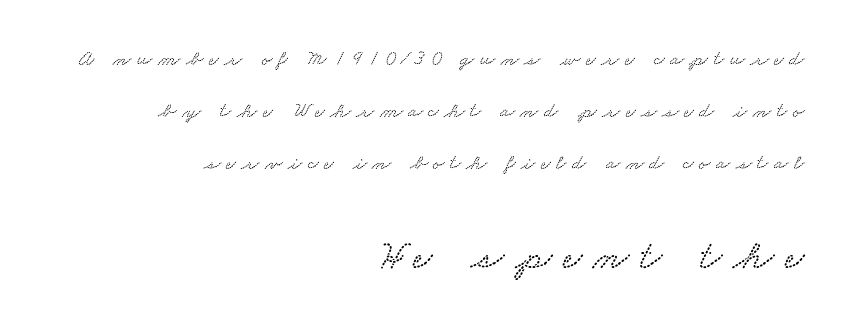
{"width": "wide", "stroke_contrast": "low", "x_height": "small", "monospaced": "no", "underline": "no", "align": "right", "line_spacing": "loose", "line_spacing_ratio": 2.47, "letter_spacing": "wide", "letter_spacing_em": 0.26, "larger_block": "second", "size_ratio": 2.0, "glyph_px": 42}
